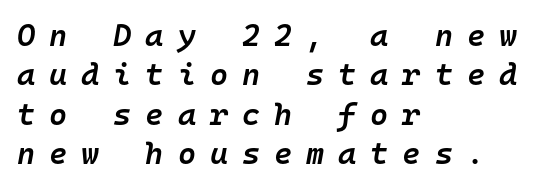
The image shows 31 px semibold type, italic (leaning right), monospaced; set left-aligned, normal line spacing (1.27x), unusually wide letter spacing (+0.45 em), not underlined; low stroke contrast and a medium x-height.
